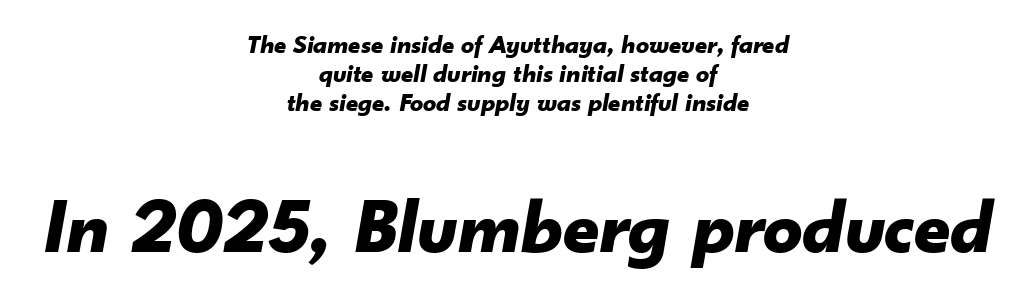
The passage shown has conventional tracking throughout. Anything drawn beneath the words? Only blank space. Do the characters align in a grid? No, the font is proportional. Slanted lettering throughout. Pretty heavy lettering here — definitely bold. Regarding leading, the lines here are crowded together.
